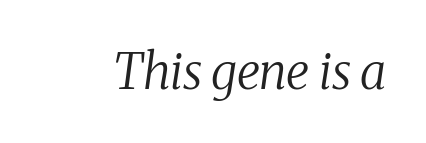
{"serif": "yes", "italic": "yes", "lean": "right", "slant_degrees": 8, "bold": "no", "weight": "regular", "width": "normal", "stroke_contrast": "medium", "x_height": "medium", "monospaced": "no", "underline": "no", "letter_spacing": "normal", "letter_spacing_em": 0.0, "glyph_px": 49}
